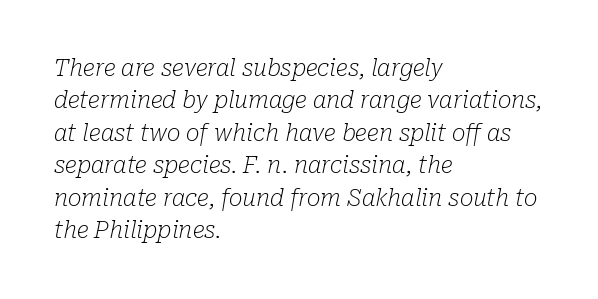
The lines sit at an ordinary, default distance from one another. Underline: absent. The specimen reads as italic at a glance. One-word summary of the alignment: left. Words appear dense and cohesive because spacing is normal. Stroke mass is kept to a normal reading level or below.
